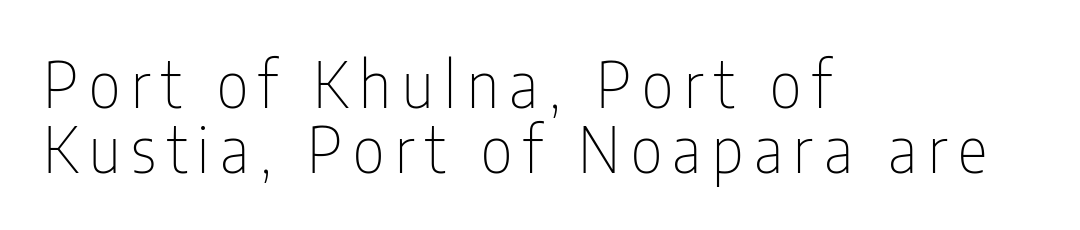
Quick note: not italic, upright. Spacing verdict: proportional, widths tailored to each character. Does the type have serifs? No, each stem ends abruptly. These lines huddle together more closely than default settings would place them. Unbolded letterforms with no extra heft.
